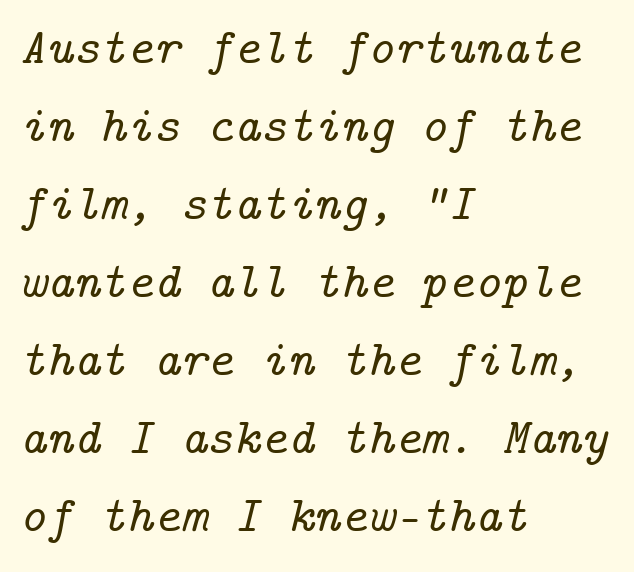
Glance below the letters and you will spot only blank space. Compared with ordinary roman type, these characters are visibly tilted. Tracking value appears to be zero — textbook default spacing. A student would call this left alignment; a typographer would say flush left, rag right. Notice how descenders clear the ascenders below comfortably — that's standard leading.
